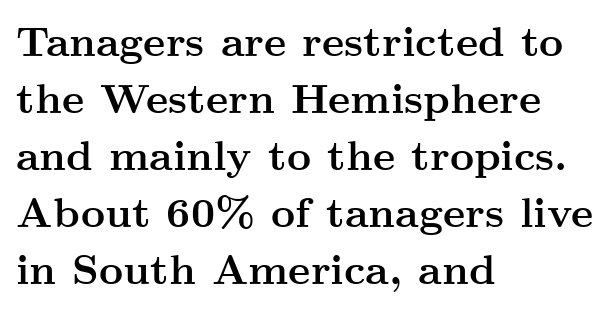
Beneath every word, the page is bare. The specimen reads as upright at a glance. You can tell from the footed stems that serif type was used. Reading down the block, your eye returns to a fixed left position each line. Notice how thick the strokes are: this is what a full bold looks like.
